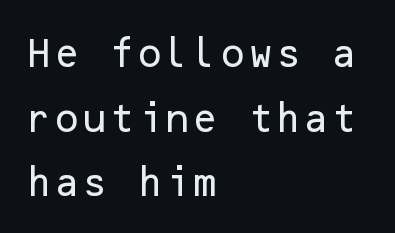
Compared with typical paragraphs, the rows here are farther apart. Is there any slant? The stems are plumb. The passage is arranged the way most books set body copy — flush left. Font category for this specimen: sans-serif. No word sits above an underline. Does extra space separate the letters? No, they use regular spacing.
